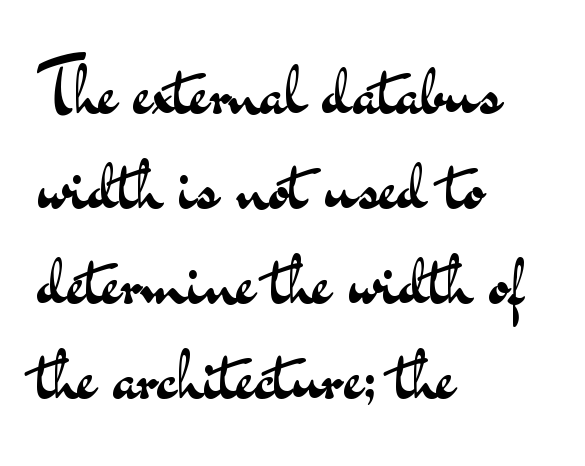
Q: Is the text bold? A: No.
Q: Is the text italic (slanted)? A: Yes.
Q: Is the typeface a serif or a sans-serif typeface? A: Sans-serif.
Q: Is the text underlined? A: No.
Q: How is the paragraph aligned? A: Left-aligned.
Q: Is the spacing between letters normal or unusually wide? A: Normal.
Q: Is the spacing between lines tight, normal or loose? A: Normal.
Q: Width (condensed, normal, or wide)? A: Wide.
Q: Stroke contrast? A: Medium.
Q: x-height? A: Small.
Q: Monospaced? A: No.
